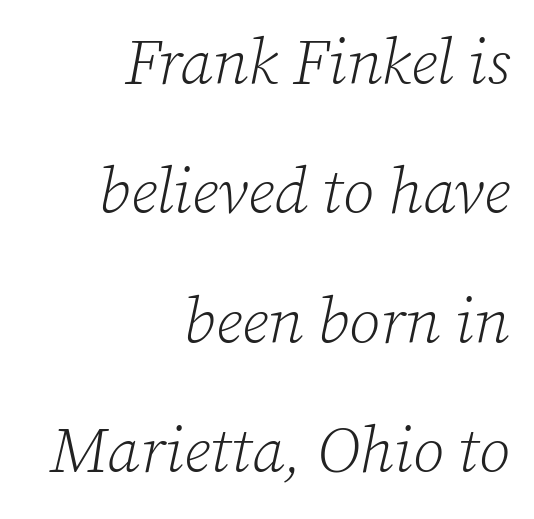
Is the letter spacing exaggerated? No — it looks like the ordinary default. Yep, that's italic — everything's leaning. The strip under each line holds only bare page. The strokes are not fattened; the text isn't bold.
